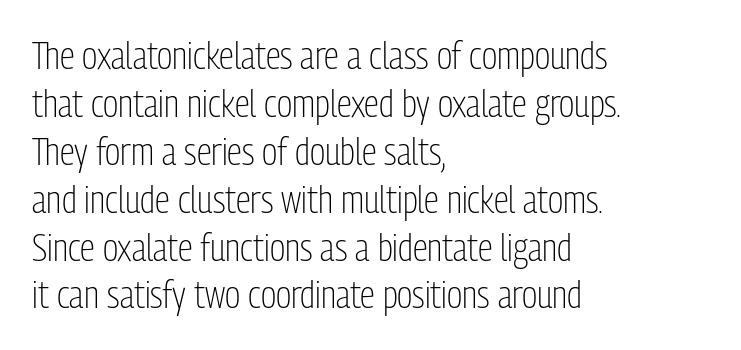
Serifs: no, the terminals of the letterforms are clean. Leading: standard. This rendering features lettering with no underline. Heaviness? Minimal to ordinary, like unemphasized prose. Nobody touched the tracking dial on this one.
